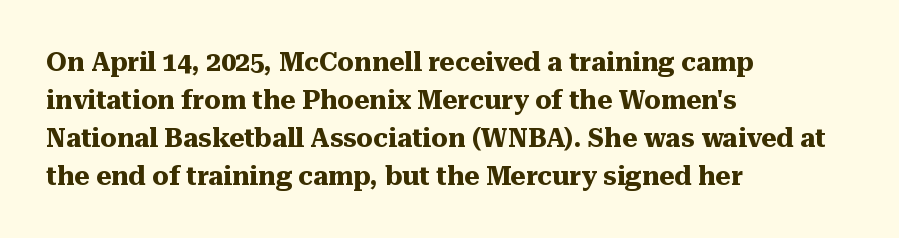
{"italic": "no", "bold": "yes", "underline": "no", "align": "left", "line_spacing": "normal", "line_spacing_ratio": 1.46, "letter_spacing": "normal", "letter_spacing_em": 0.0, "glyph_px": 26}
